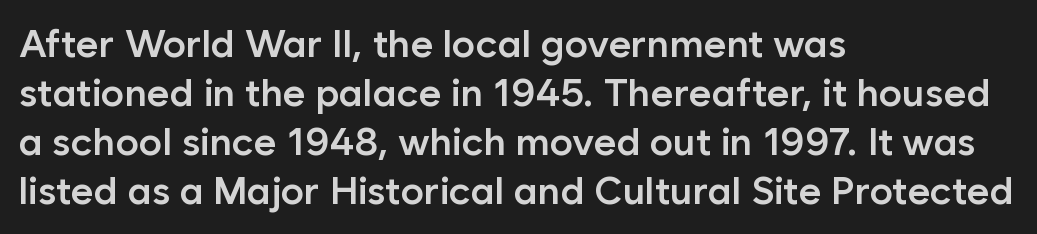
The specimen reads as upright at a glance. Regular leading. Left-aligned paragraph, ragged on the right. Typesetter's note: demi weight, one step under bold. Classification — sans serif. Students, note that the glyphs here touch the page at normal intervals.
